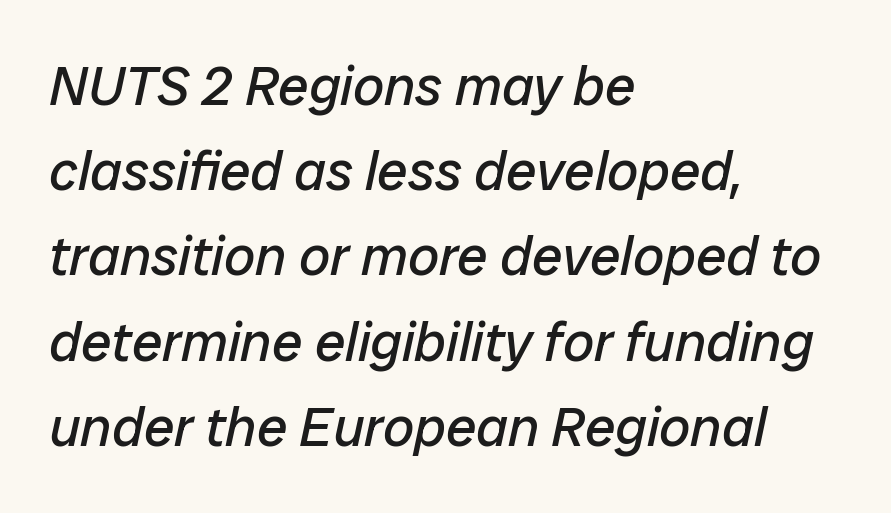
The image shows 55 px regular-weight type, italic (leaning right); set left-aligned, normal line spacing (1.55x), normal letter spacing, not underlined; low stroke contrast and a medium x-height.
